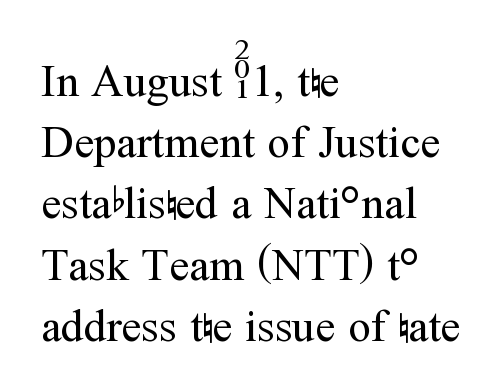
The image shows 45 px regular-weight serif type, upright; set left-aligned, normal line spacing (1.36x), normal letter spacing, not underlined; medium stroke contrast and a medium x-height.
